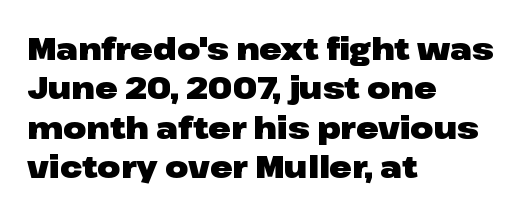
{"serif": "no", "italic": "no", "bold": "yes", "weight": "heavy", "width": "wide", "stroke_contrast": "low", "x_height": "medium", "monospaced": "no", "underline": "no", "align": "left", "line_spacing": "normal", "line_spacing_ratio": 1.31, "letter_spacing": "normal", "letter_spacing_em": 0.0, "glyph_px": 30}
